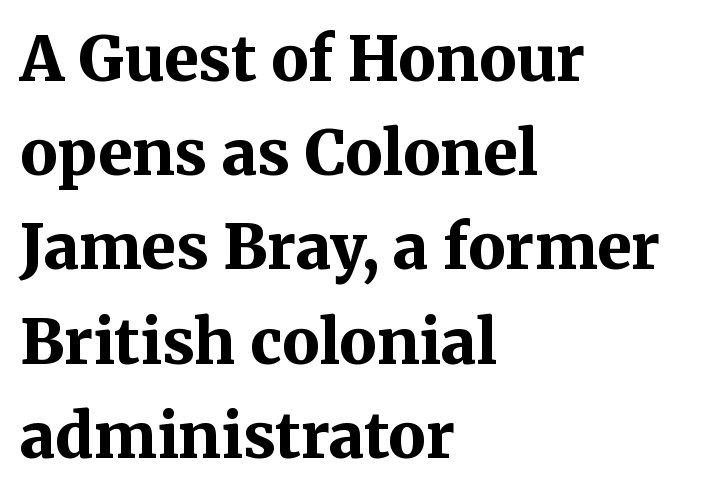
The passage shown is typeset with a serif family. Each letter keeps its own natural width here, so spacing adapts to shape. The rows are spaced the way most documents space them. How are the letters spaced? Ordinarily, with no added tracking. The passage shown is not underscored anywhere. The specimen reads as upright at a glance.
